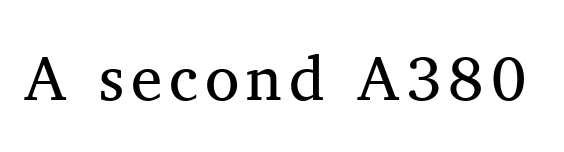
Q: Is the text bold? A: No.
Q: Is the text italic (slanted)? A: No, it is upright.
Q: Is the typeface a serif or a sans-serif typeface? A: Serif.
Q: Is the text underlined? A: No.
Q: Width (condensed, normal, or wide)? A: Normal.
Q: Stroke contrast? A: Medium.
Q: x-height? A: Medium.
Q: Monospaced? A: No.
